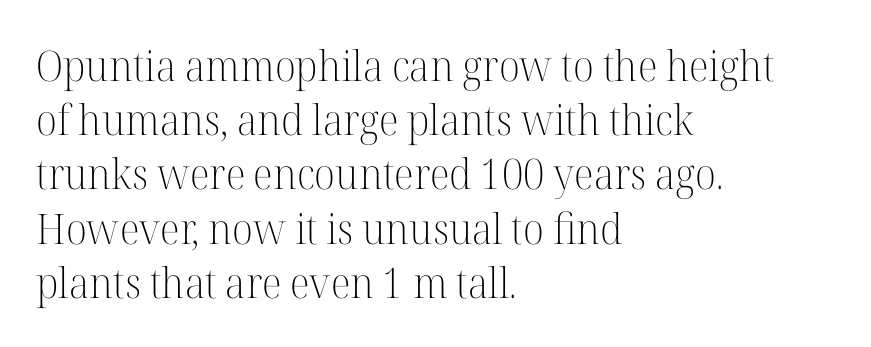
You could not count columns in this text — the font is proportionally spaced. Honestly, there is no underline to notice here at all. Caption: face not bold, strokes unweighted. The tracking reads as untouched default to a designer's eye. Ordinary non-slanted type is in use. A classic flush-left, rag-right setting is used for this passage.
